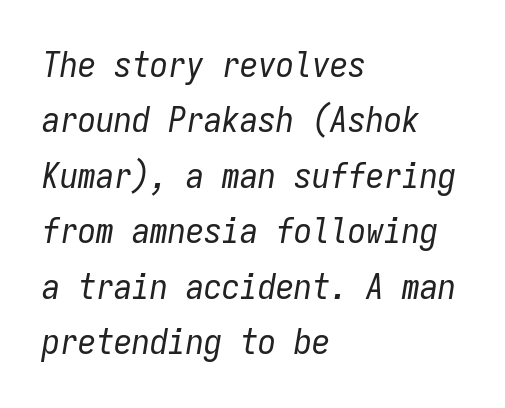
Q: Is the text bold? A: No.
Q: Is the text italic (slanted)? A: Yes, it leans right by about 9 degrees.
Q: Is the text underlined? A: No.
Q: How is the paragraph aligned? A: Left-aligned.
Q: Is the spacing between letters normal or unusually wide? A: Normal.
Q: Is the spacing between lines tight, normal or loose? A: Normal.
Q: Width (condensed, normal, or wide)? A: Condensed.
Q: Stroke contrast? A: Low.
Q: x-height? A: Medium.
Q: Monospaced? A: Yes.
